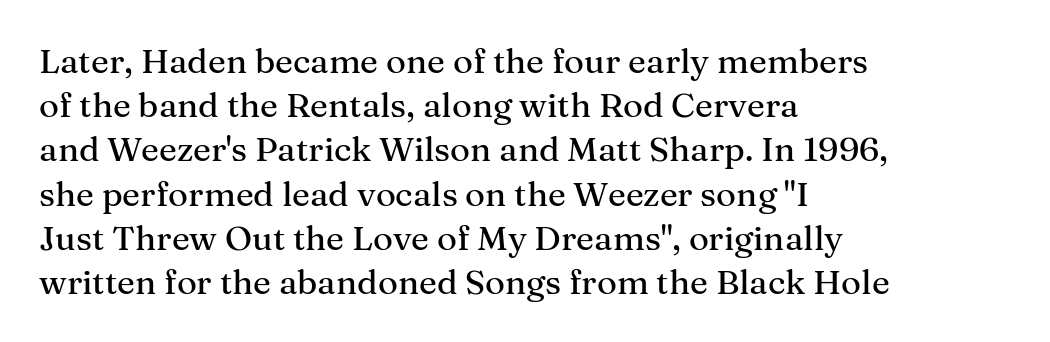
The rendering shows small feet on the letterforms — a serif design. Interline gaps are of average width in this sample. Leftover space on each line is placed entirely after the last word. The type is set solid horizontally, with unmodified tracking.
